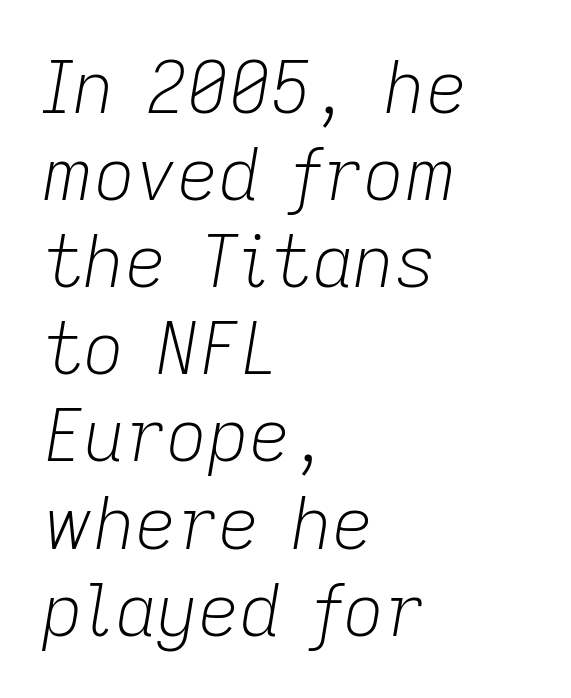
The image shows 72 px light type, italic (leaning right); set left-aligned, line spacing 1.21x, normal letter spacing, not underlined; low stroke contrast and a medium x-height.
